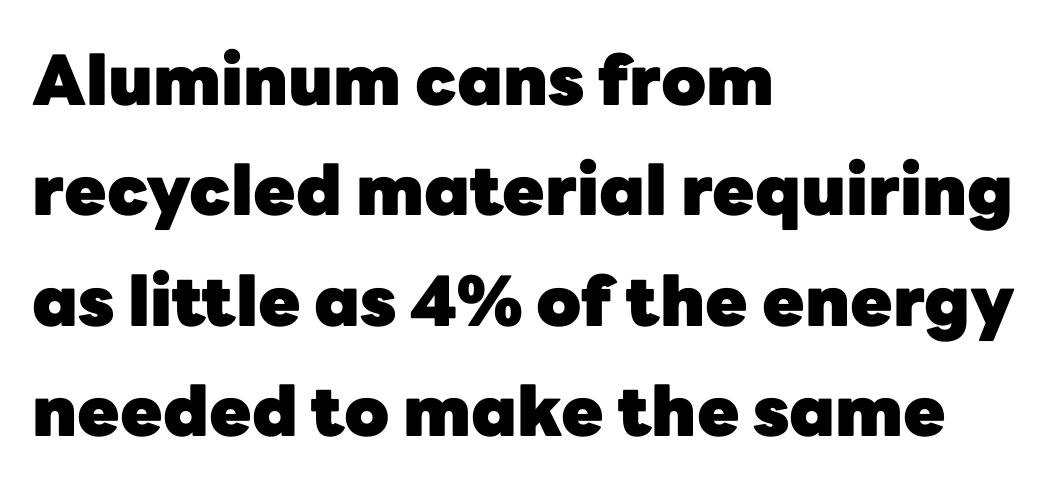
{"serif": "no", "italic": "no", "bold": "yes", "weight": "heavy", "width": "normal", "stroke_contrast": "low", "x_height": "medium", "monospaced": "no", "underline": "no", "align": "left", "line_spacing": "normal", "line_spacing_ratio": 1.6, "letter_spacing": "normal", "letter_spacing_em": 0.0, "glyph_px": 69}
